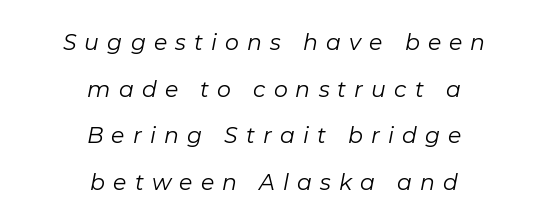
Horizontal bands of white between lines are thick stripes. A typesetter would call this heavily tracked-out type. Just letters on the line, the space beneath them empty. Leftover space on each line is divided equally before and after the words.
